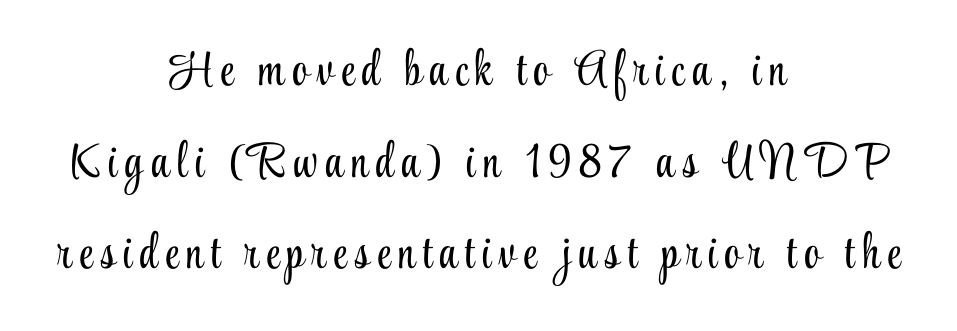
{"serif": "yes", "bold": "no", "weight": "light", "width": "condensed", "stroke_contrast": "low", "x_height": "small", "monospaced": "no", "underline": "no", "align": "center", "line_spacing_ratio": 1.87, "glyph_px": 49}
